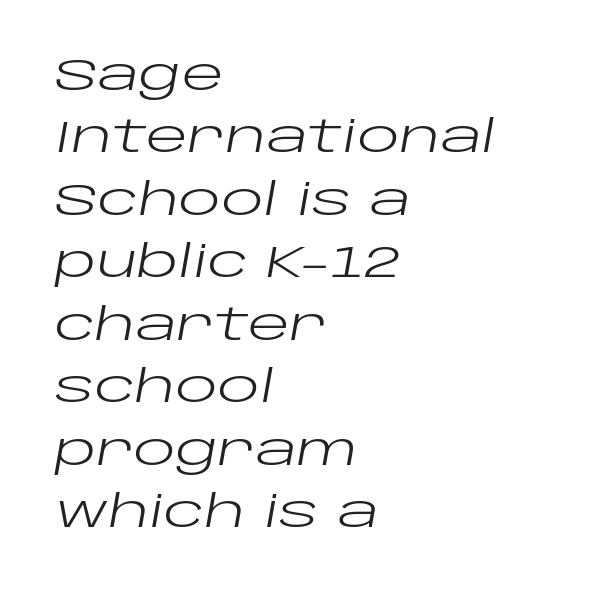
The image shows 44 px regular-weight, wide type, italic (leaning right); set left-aligned, normal line spacing (1.42x), normal letter spacing, not underlined; low stroke contrast and a large x-height.
